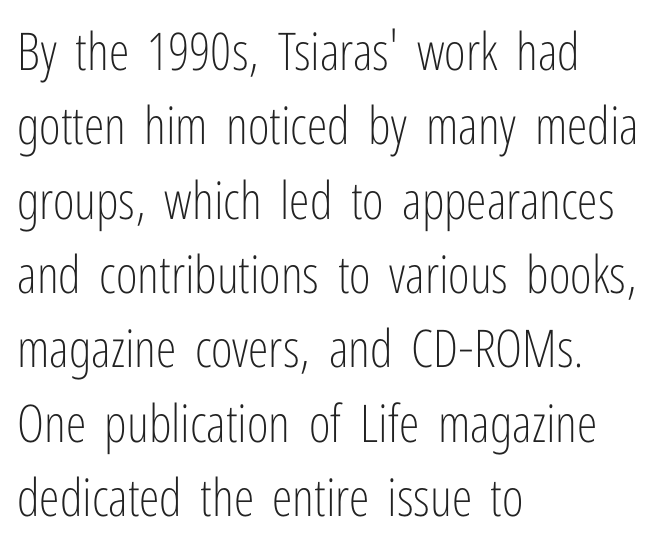
The image shows 52 px light, condensed sans-serif type, upright; set left-aligned, normal line spacing (1.43x), normal letter spacing, not underlined; low stroke contrast and a medium x-height.
